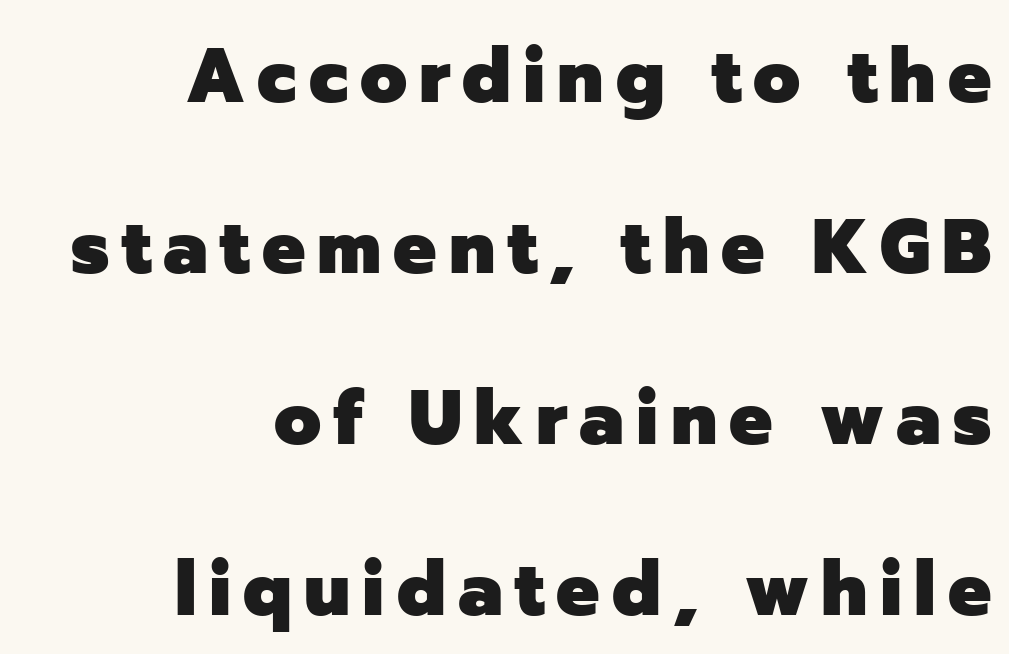
Q: Is the text bold? A: Yes.
Q: Is the text italic (slanted)? A: No, it is upright.
Q: Is the typeface a serif or a sans-serif typeface? A: Sans-serif.
Q: Is the text underlined? A: No.
Q: How is the paragraph aligned? A: Right-aligned.
Q: Is the spacing between lines tight, normal or loose? A: Loose.
Q: Width (condensed, normal, or wide)? A: Normal.
Q: Stroke contrast? A: Low.
Q: x-height? A: Medium.
Q: Monospaced? A: No.
